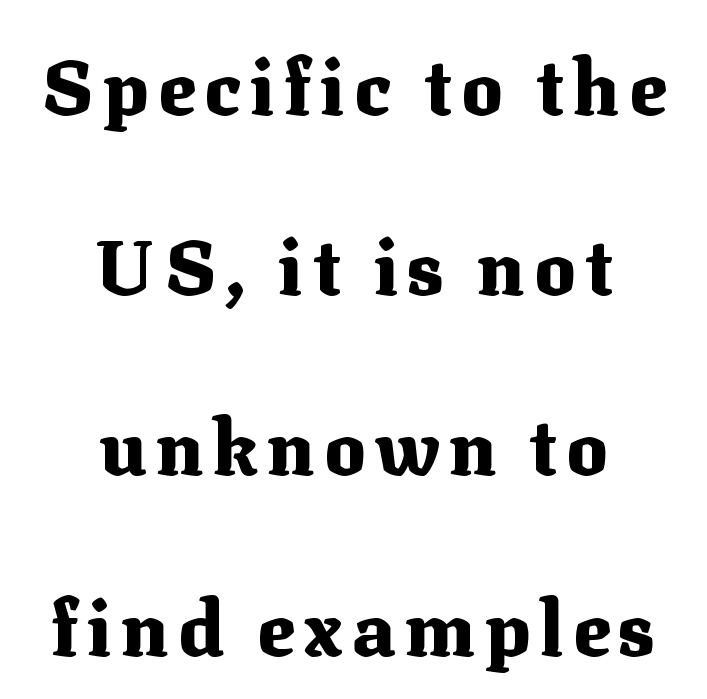
Q: Is the text bold? A: Yes.
Q: Is the text italic (slanted)? A: No, it is upright.
Q: Is the typeface a serif or a sans-serif typeface? A: Serif.
Q: Is the text underlined? A: No.
Q: How is the paragraph aligned? A: Centered.
Q: Is the spacing between lines tight, normal or loose? A: Loose.
Q: Width (condensed, normal, or wide)? A: Normal.
Q: Stroke contrast? A: Medium.
Q: x-height? A: Medium.
Q: Monospaced? A: No.
